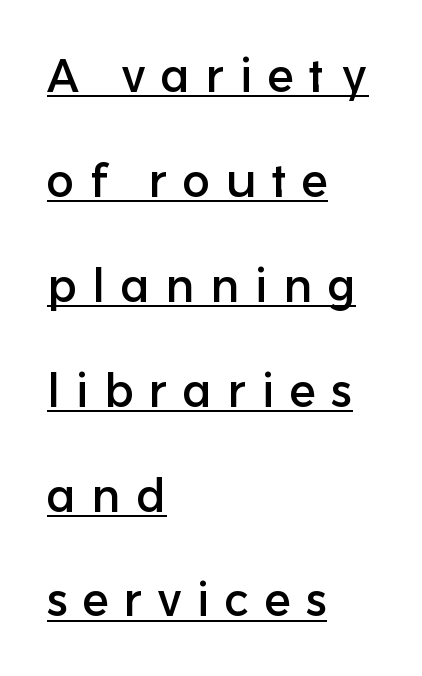
The image shows 46 px sans-serif type, upright; set left-aligned, loose line spacing (2.28x), unusually wide letter spacing (+0.34 em), underlined; low stroke contrast and a medium x-height.
